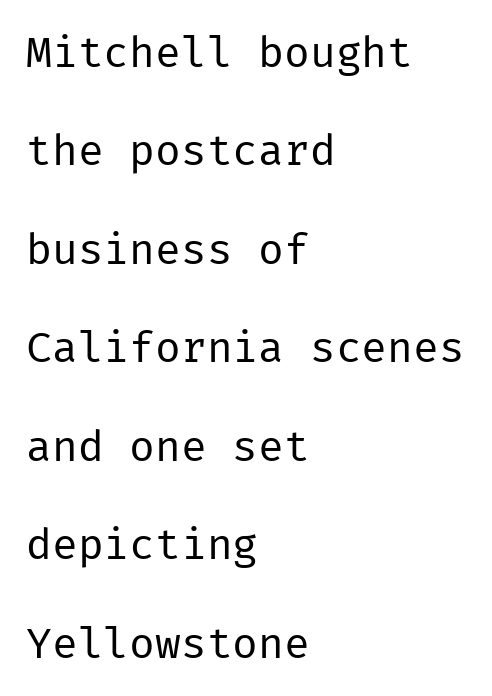
The image shows 43 px regular-weight sans-serif type, upright; set left-aligned, loose line spacing (2.29x), normal letter spacing, not underlined; low stroke contrast and a medium x-height.
